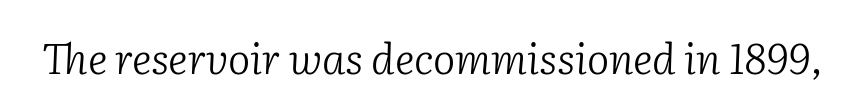
{"serif": "yes", "italic": "yes", "lean": "right", "slant_degrees": 2, "bold": "no", "weight": "light", "width": "normal", "stroke_contrast": "low", "x_height": "medium", "monospaced": "no", "underline": "no", "letter_spacing": "normal", "letter_spacing_em": 0.0, "glyph_px": 42}
